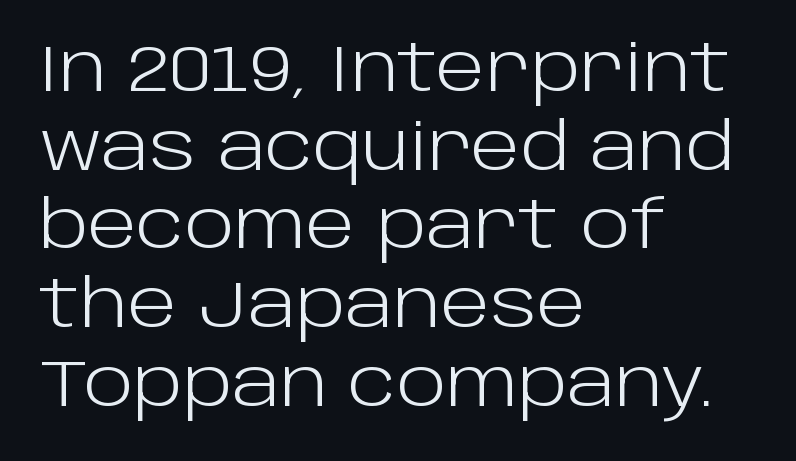
{"serif": "no", "italic": "no", "bold": "no", "weight": "light", "width": "normal", "stroke_contrast": "low", "x_height": "large", "monospaced": "no", "underline": "no", "align": "left", "line_spacing_ratio": 1.21, "letter_spacing": "normal", "letter_spacing_em": 0.0, "glyph_px": 65}
